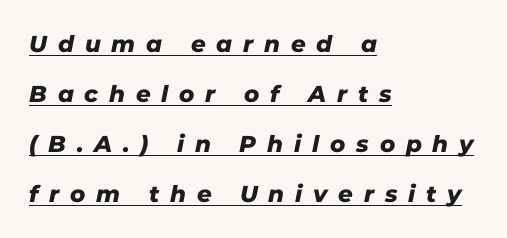
If you measured baseline to baseline, you'd find a long distance. Line starts are locked; line ends wander. This rendering features underlined lettering. Students, note that the glyphs here are deliberately spaced far apart.
